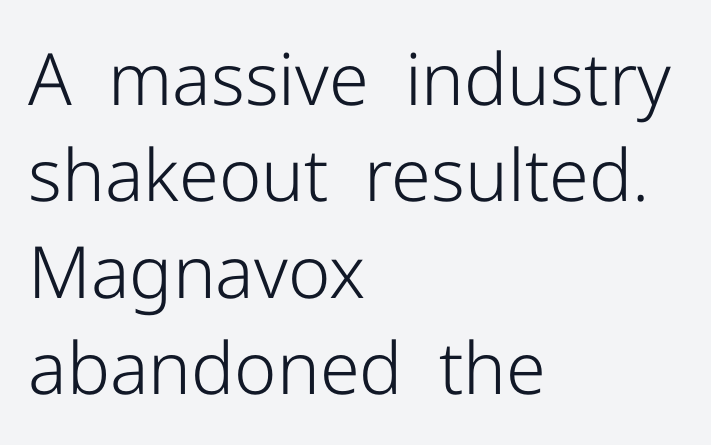
The image shows 72 px light sans-serif type, upright; set left-aligned, normal line spacing (1.34x), normal letter spacing, not underlined; low stroke contrast and a medium x-height.
